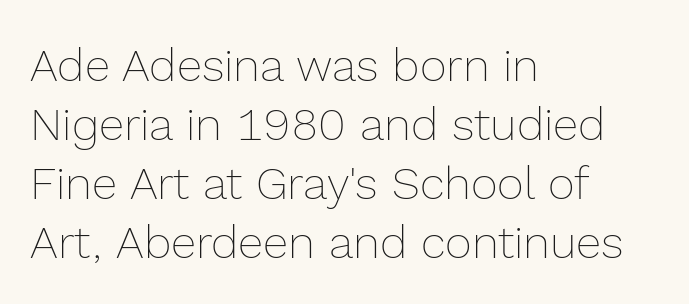
{"italic": "no", "bold": "no", "weight": "thin", "width": "normal", "x_height": "medium", "monospaced": "no", "underline": "no", "align": "left", "line_spacing": "normal", "line_spacing_ratio": 1.28, "letter_spacing": "normal", "letter_spacing_em": 0.0, "glyph_px": 46}
